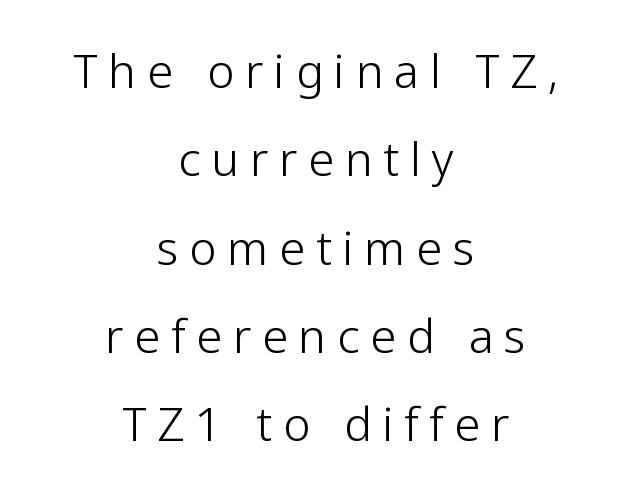
Q: Is the text bold? A: No.
Q: Is the text italic (slanted)? A: No, it is upright.
Q: Is the typeface a serif or a sans-serif typeface? A: Sans-serif.
Q: Is the text underlined? A: No.
Q: How is the paragraph aligned? A: Centered.
Q: Is the spacing between letters normal or unusually wide? A: Unusually wide.
Q: Is the spacing between lines tight, normal or loose? A: Loose.
Q: Width (condensed, normal, or wide)? A: Normal.
Q: Stroke contrast? A: Low.
Q: x-height? A: Medium.
Q: Monospaced? A: No.
